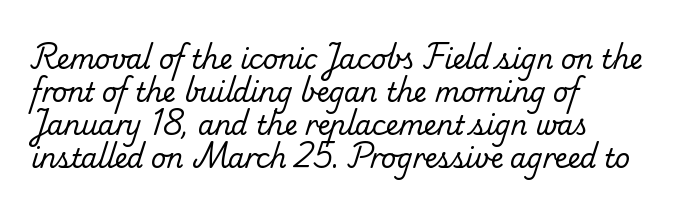
The face looks like a standard text weight, possibly lighter. The typesetter chose a ragged-right arrangement here. Anything drawn beneath the words? Only blank space. The passage shown stacks its lines at a standard gap.
